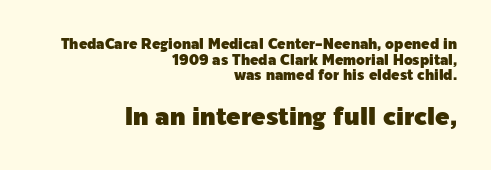
Q: Is the text italic (slanted)? A: No, it is upright.
Q: Is the text underlined? A: No.
Q: How is the paragraph aligned? A: Right-aligned.
Q: Is the spacing between letters normal or unusually wide? A: Normal.
Q: Is the spacing between lines tight, normal or loose? A: Tight.
Q: Which block of text is set in a larger size, the first (top) or the second (bottom)? A: The second (bottom) one.
